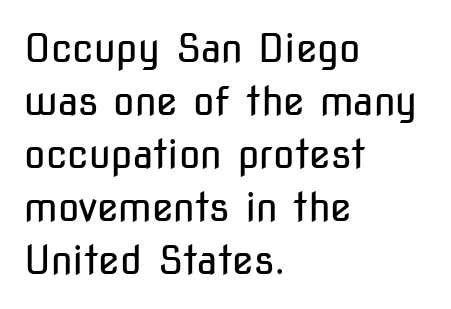
This sample has the flowing, uneven cadence of proportional lettering. Italic: no, the glyphs are upright roman. Just letters on the line, the space beneath them empty. Typographically, this falls in the sans-serif category. These lines keep a tight, regular rhythm from letter to letter. Stem width sits at or under what a default text font uses.
